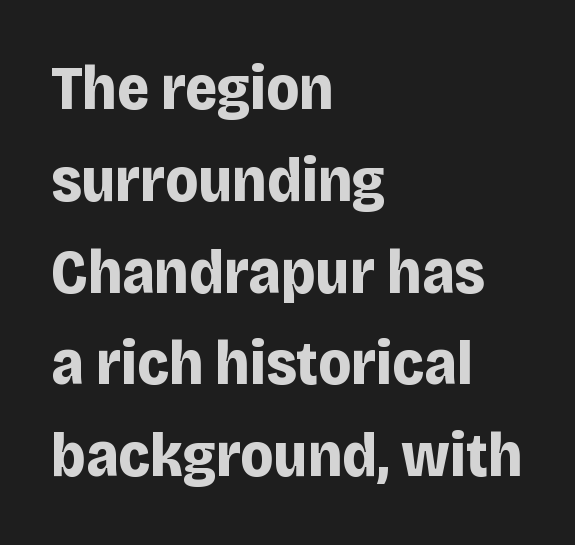
The image shows 62 px bold sans-serif type, upright; set left-aligned, normal line spacing (1.48x), normal letter spacing, not underlined; low stroke contrast and a large x-height.
